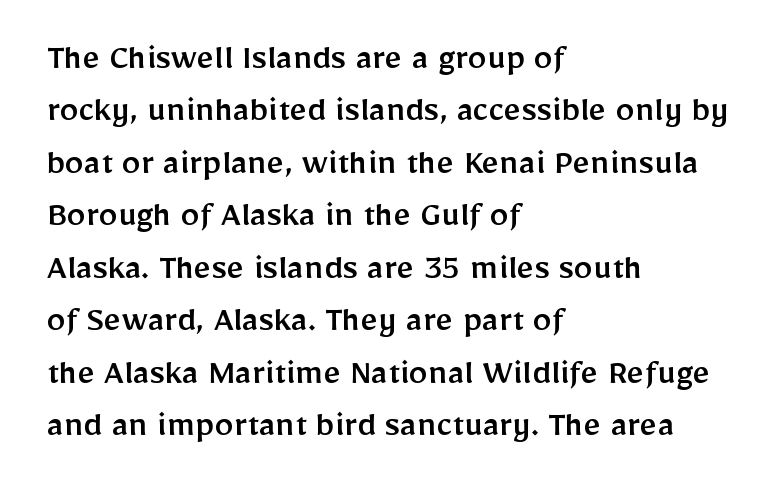
Q: Is the text italic (slanted)? A: No, it is upright.
Q: Is the typeface a serif or a sans-serif typeface? A: Sans-serif.
Q: Is the text underlined? A: No.
Q: How is the paragraph aligned? A: Left-aligned.
Q: Is the spacing between letters normal or unusually wide? A: Normal.
Q: Is the spacing between lines tight, normal or loose? A: Normal.
Q: Width (condensed, normal, or wide)? A: Normal.
Q: Stroke contrast? A: Low.
Q: x-height? A: Medium.
Q: Monospaced? A: No.
